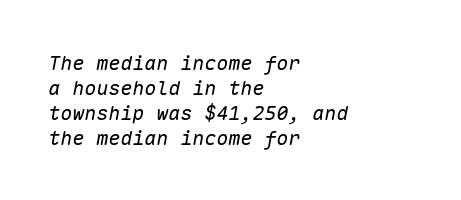
Q: Is the text bold? A: No.
Q: Is the text italic (slanted)? A: Yes, it leans right by about 10 degrees.
Q: Is the text underlined? A: No.
Q: How is the paragraph aligned? A: Left-aligned.
Q: Is the spacing between letters normal or unusually wide? A: Normal.
Q: Is the spacing between lines tight, normal or loose? A: Normal.
